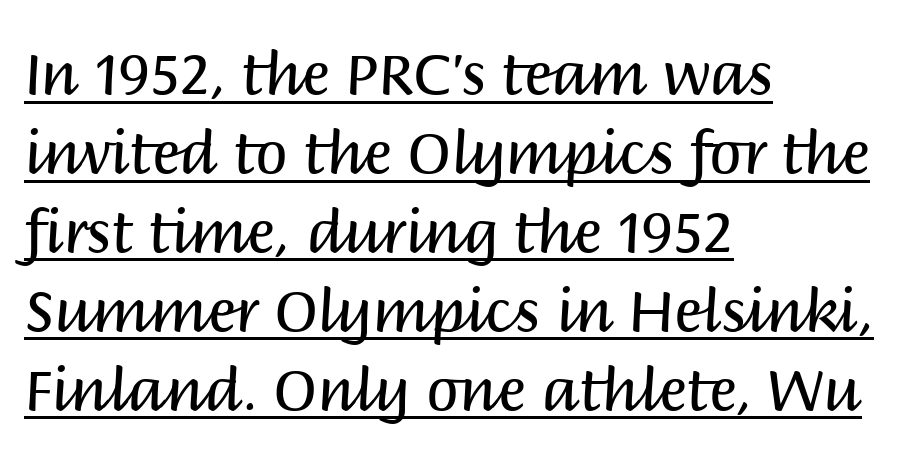
{"serif": "no", "bold": "no", "weight": "regular", "width": "normal", "stroke_contrast": "medium", "x_height": "large", "monospaced": "no", "underline": "yes", "align": "left", "line_spacing": "normal", "line_spacing_ratio": 1.36, "letter_spacing": "normal", "letter_spacing_em": 0.0, "glyph_px": 58}
